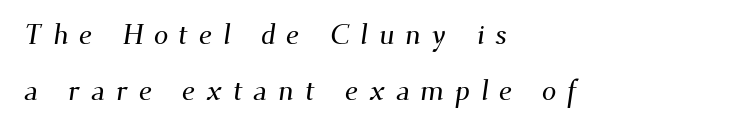
Q: Is the typeface a serif or a sans-serif typeface? A: Serif.
Q: Is the text underlined? A: No.
Q: How is the paragraph aligned? A: Left-aligned.
Q: Is the spacing between letters normal or unusually wide? A: Unusually wide.
Q: Is the spacing between lines tight, normal or loose? A: Loose.
Q: Width (condensed, normal, or wide)? A: Normal.
Q: Stroke contrast? A: Medium.
Q: x-height? A: Small.
Q: Monospaced? A: No.
